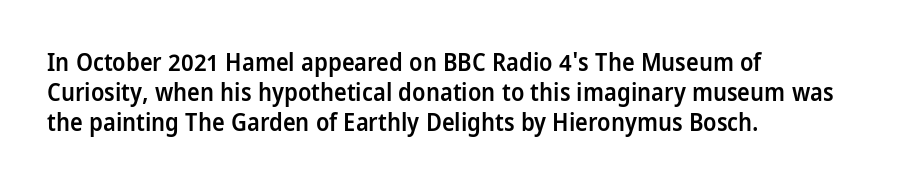
{"italic": "no", "bold": "semi", "underline": "no", "align": "left", "line_spacing": "normal", "line_spacing_ratio": 1.26, "letter_spacing": "normal", "letter_spacing_em": 0.0, "glyph_px": 24}
